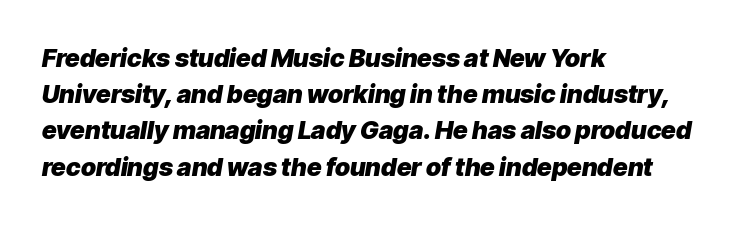
The image shows 25 px bold type, italic (leaning right); set left-aligned, normal line spacing (1.45x), normal letter spacing, not underlined.
